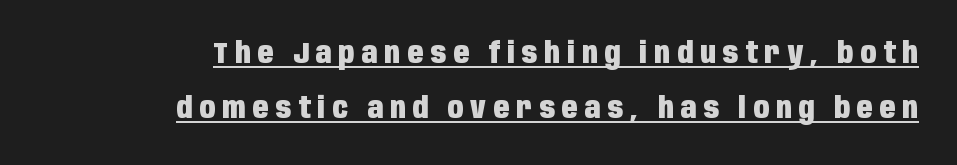
Q: Is the text bold? A: Yes.
Q: Is the text italic (slanted)? A: No, it is upright.
Q: Is the typeface a serif or a sans-serif typeface? A: Sans-serif.
Q: Is the text underlined? A: Yes.
Q: How is the paragraph aligned? A: Right-aligned.
Q: Is the spacing between letters normal or unusually wide? A: Unusually wide.
Q: Is the spacing between lines tight, normal or loose? A: Loose.
Q: Width (condensed, normal, or wide)? A: Condensed.
Q: Stroke contrast? A: Low.
Q: x-height? A: Large.
Q: Monospaced? A: No.
